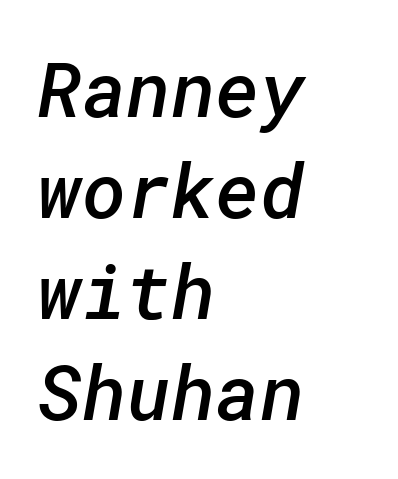
The image shows 76 px semibold sans-serif type; set left-aligned, normal line spacing (1.33x), normal letter spacing, not underlined; low stroke contrast and a medium x-height.
